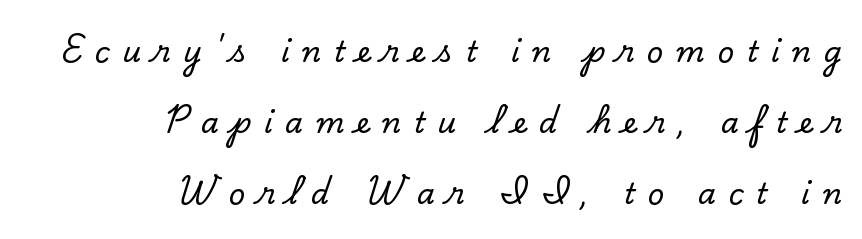
{"serif": "yes", "width": "normal", "stroke_contrast": "low", "x_height": "small", "monospaced": "no", "underline": "no", "align": "right", "line_spacing": "loose", "line_spacing_ratio": 2.44, "letter_spacing": "wide", "letter_spacing_em": 0.43, "glyph_px": 29}
